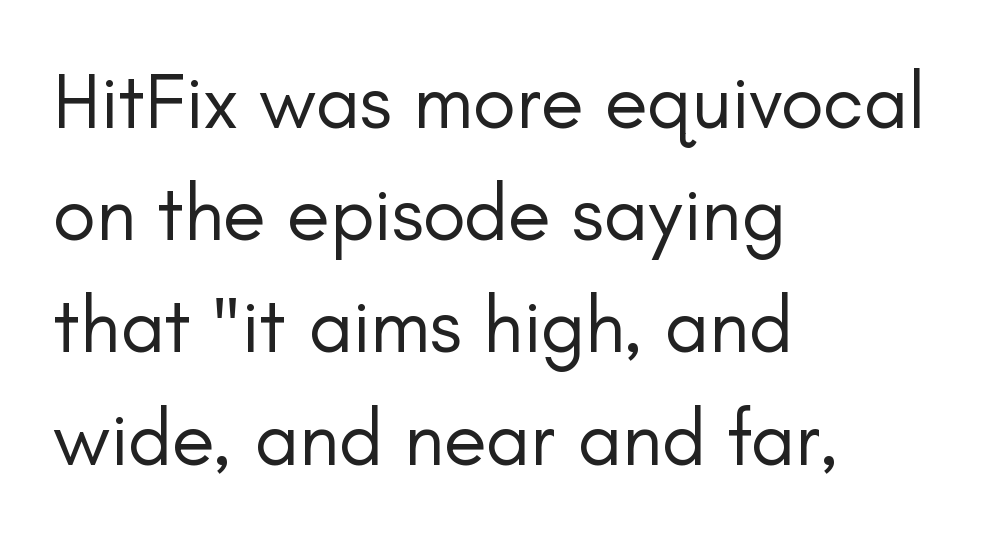
{"serif": "no", "italic": "no", "bold": "no", "weight": "regular", "width": "normal", "stroke_contrast": "low", "x_height": "small", "monospaced": "no", "underline": "no", "align": "left", "line_spacing": "normal", "line_spacing_ratio": 1.42, "letter_spacing": "normal", "letter_spacing_em": 0.0, "glyph_px": 79}
